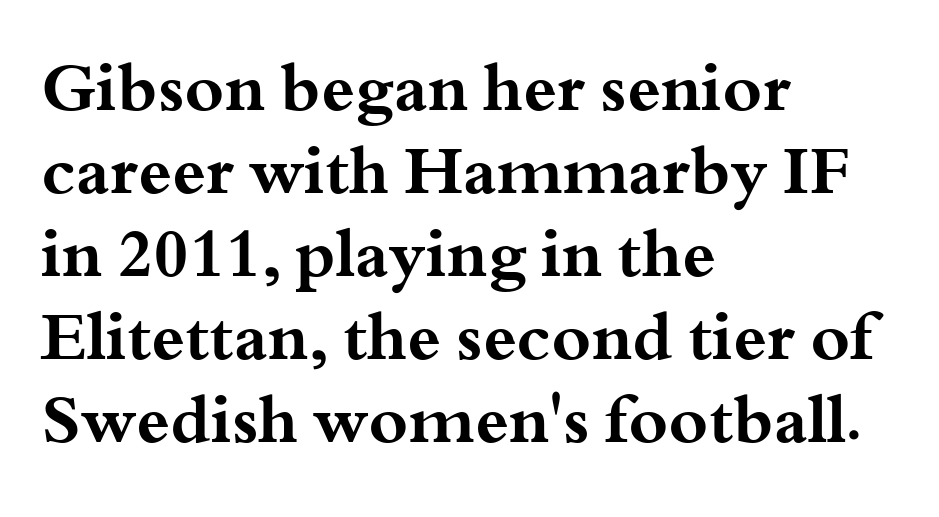
Q: Is the text bold? A: Yes.
Q: Is the text italic (slanted)? A: No, it is upright.
Q: Is the typeface a serif or a sans-serif typeface? A: Serif.
Q: Is the text underlined? A: No.
Q: How is the paragraph aligned? A: Left-aligned.
Q: Is the spacing between letters normal or unusually wide? A: Normal.
Q: Width (condensed, normal, or wide)? A: Wide.
Q: Stroke contrast? A: Medium.
Q: x-height? A: Small.
Q: Monospaced? A: No.
